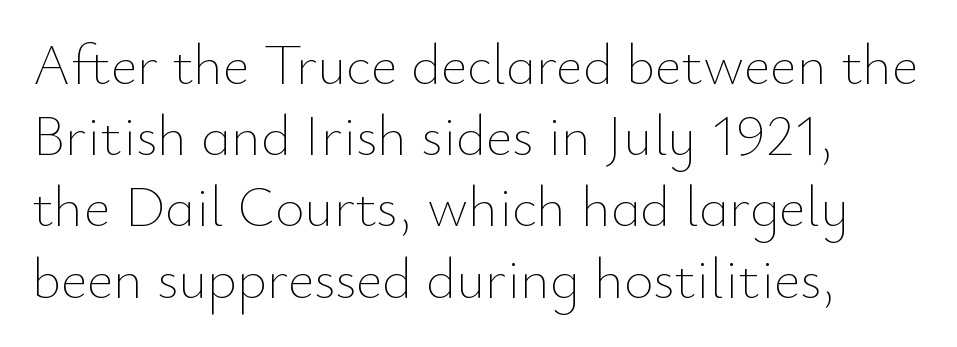
Each word holds together tightly as a unit, with standard inter-letter gaps. The letters stand straight up with perfectly vertical stems. Notice how the passage keeps a crisp vertical edge on the left only. Quick note: underline off.
